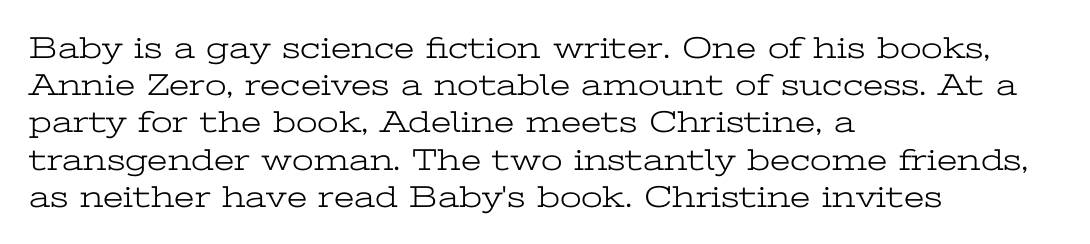
The letters advance in unequal steps, a hallmark of proportional type. No extra tracking has been applied to these lines. The lettering stays uniformly vertical, giving the passage a roman look. The paragraph shown leans on its left margin. The face looks like a standard text weight, possibly lighter. Decoration check: the copy has no underline.
